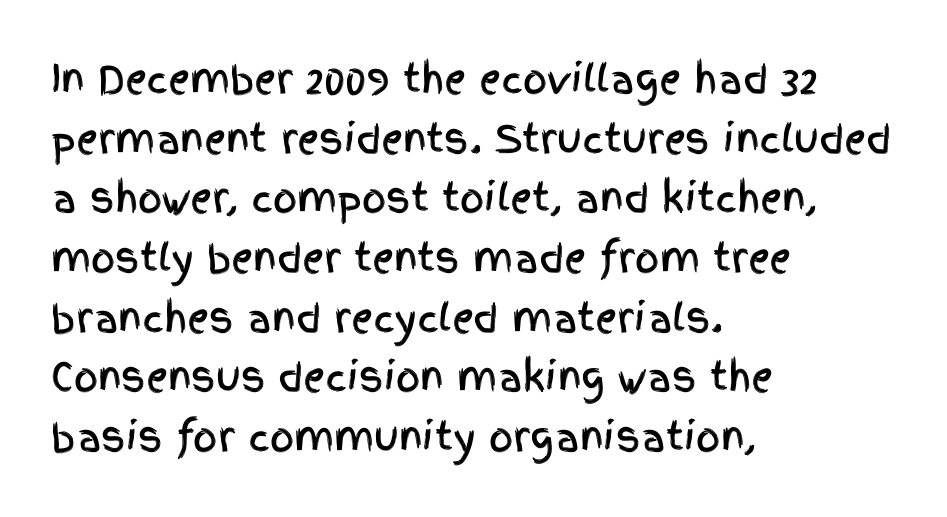
{"serif": "no", "italic": "no", "width": "condensed", "x_height": "large", "monospaced": "no", "underline": "no", "align": "left", "line_spacing": "normal", "line_spacing_ratio": 1.57, "letter_spacing": "normal", "letter_spacing_em": 0.0, "glyph_px": 38}
